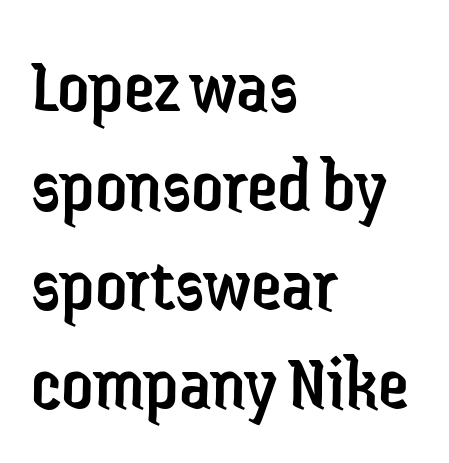
Q: Is the text bold? A: No.
Q: Is the text italic (slanted)? A: No, it is upright.
Q: Is the typeface a serif or a sans-serif typeface? A: Sans-serif.
Q: Is the text underlined? A: No.
Q: How is the paragraph aligned? A: Left-aligned.
Q: Is the spacing between letters normal or unusually wide? A: Normal.
Q: Is the spacing between lines tight, normal or loose? A: Normal.
Q: Width (condensed, normal, or wide)? A: Condensed.
Q: Stroke contrast? A: Low.
Q: x-height? A: Medium.
Q: Monospaced? A: No.
